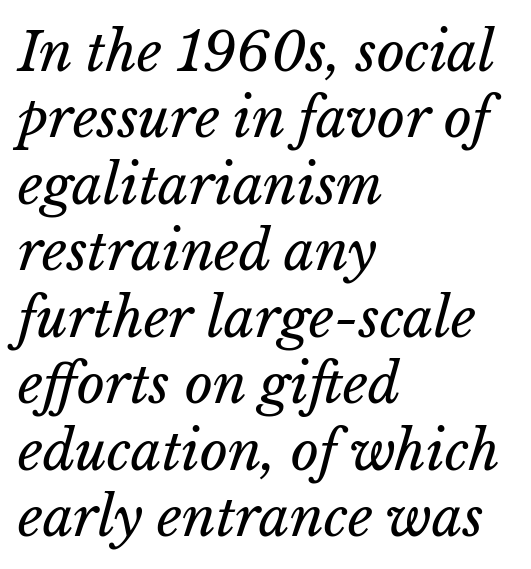
{"italic": "yes", "lean": "right", "slant_degrees": 15, "bold": "no", "weight": "regular", "width": "normal", "stroke_contrast": "low", "x_height": "medium", "monospaced": "no", "underline": "no", "align": "left", "line_spacing_ratio": 1.23, "letter_spacing": "normal", "letter_spacing_em": 0.0, "glyph_px": 54}
